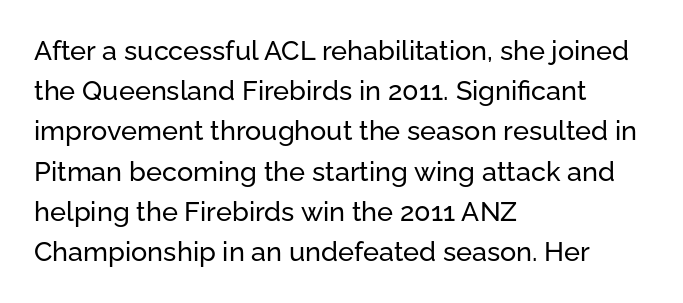
The image shows 27 px text type, upright; set left-aligned, normal line spacing (1.49x), normal letter spacing, not underlined.
